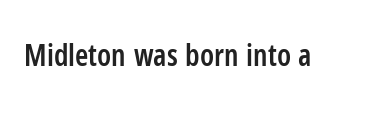
Q: Is the text bold? A: Semi-bold.
Q: Is the text italic (slanted)? A: No, it is upright.
Q: Is the typeface a serif or a sans-serif typeface? A: Sans-serif.
Q: Is the text underlined? A: No.
Q: Is the spacing between letters normal or unusually wide? A: Normal.
Q: Width (condensed, normal, or wide)? A: Condensed.
Q: Stroke contrast? A: Low.
Q: x-height? A: Medium.
Q: Monospaced? A: No.
